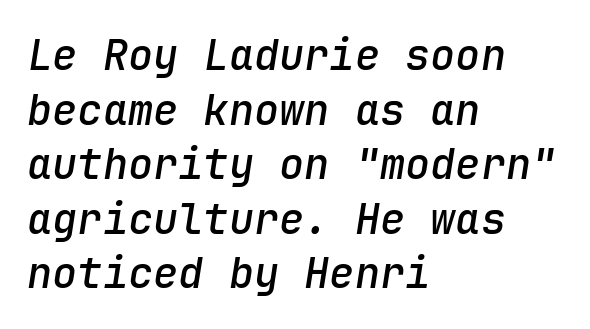
{"italic": "yes", "lean": "right", "slant_degrees": 9, "bold": "semi", "weight": "semibold", "width": "normal", "stroke_contrast": "low", "x_height": "medium", "monospaced": "yes", "underline": "no", "align": "left", "line_spacing": "normal", "line_spacing_ratio": 1.3, "letter_spacing": "normal", "letter_spacing_em": 0.0, "glyph_px": 42}
